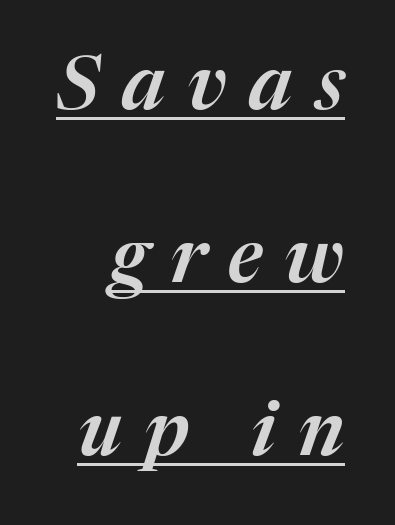
Q: Is the text italic (slanted)? A: Yes, it leans right by about 17 degrees.
Q: Is the text underlined? A: Yes.
Q: Is the spacing between letters normal or unusually wide? A: Unusually wide.
Q: Is the spacing between lines tight, normal or loose? A: Loose.
Q: Width (condensed, normal, or wide)? A: Normal.
Q: Stroke contrast? A: Medium.
Q: x-height? A: Medium.
Q: Monospaced? A: No.
